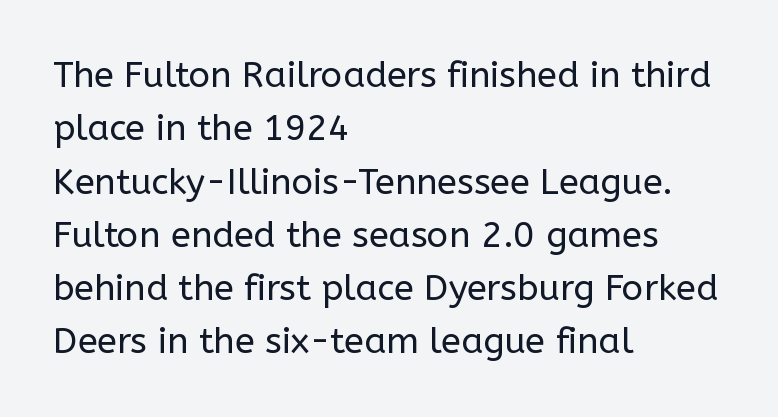
{"serif": "no", "italic": "no", "bold": "no", "weight": "regular", "width": "normal", "stroke_contrast": "low", "x_height": "medium", "monospaced": "no", "underline": "no", "align": "left", "line_spacing": "normal", "line_spacing_ratio": 1.48, "letter_spacing": "normal", "letter_spacing_em": 0.0, "glyph_px": 36}
